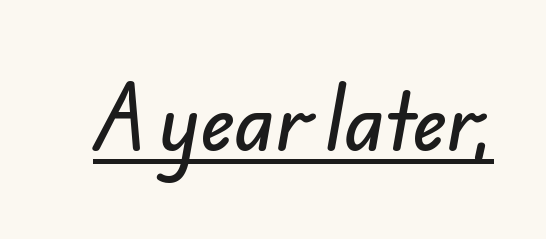
{"serif": "no", "width": "normal", "stroke_contrast": "low", "x_height": "small", "monospaced": "no", "underline": "yes", "letter_spacing": "normal", "letter_spacing_em": 0.0, "glyph_px": 76}
